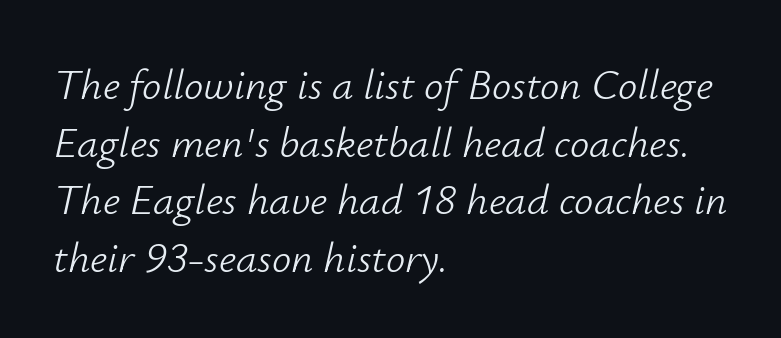
A typesetter would mark this as italic. A quiet, ordinary-to-light weight characterises the typeface. Is there much room between lines? A standard amount, neither cramped nor airy. The face used here is proportionally spaced, like ordinary book or web type. The compositor pushed each line to the left boundary.
